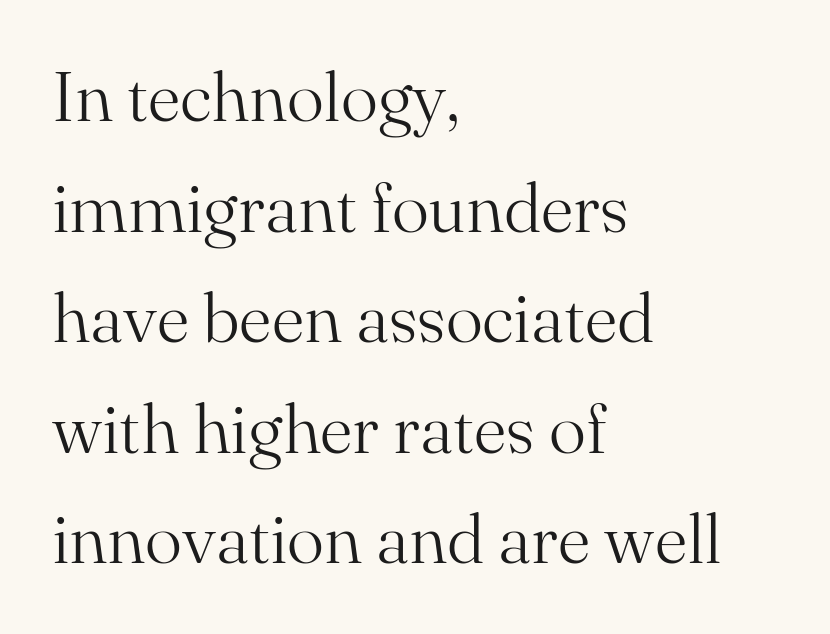
Q: Is the text bold? A: No.
Q: Is the text italic (slanted)? A: No, it is upright.
Q: Is the typeface a serif or a sans-serif typeface? A: Serif.
Q: Is the text underlined? A: No.
Q: How is the paragraph aligned? A: Left-aligned.
Q: Is the spacing between letters normal or unusually wide? A: Normal.
Q: Is the spacing between lines tight, normal or loose? A: Normal.
Q: Width (condensed, normal, or wide)? A: Normal.
Q: Stroke contrast? A: Medium.
Q: x-height? A: Small.
Q: Monospaced? A: No.
